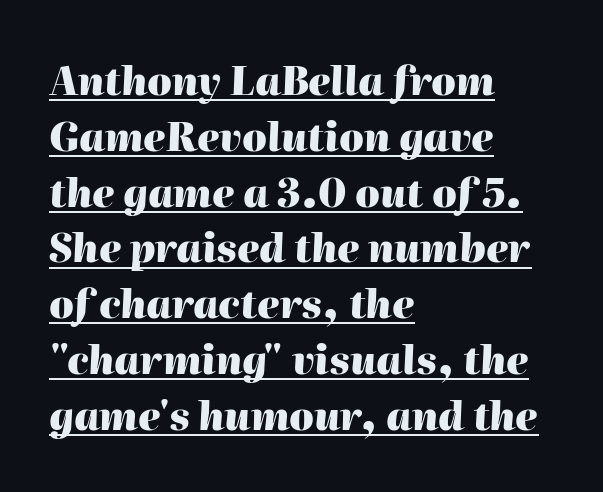
The image shows 39 px heavy type, italic (leaning right); set left-aligned, normal line spacing (1.43x), normal letter spacing, underlined; high stroke contrast and a medium x-height.
